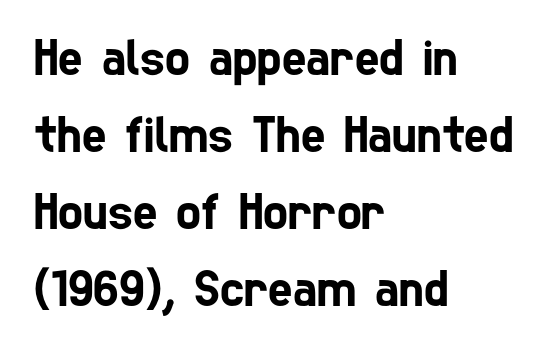
Q: Is the typeface a serif or a sans-serif typeface? A: Sans-serif.
Q: Is the text underlined? A: No.
Q: How is the paragraph aligned? A: Left-aligned.
Q: Is the spacing between letters normal or unusually wide? A: Normal.
Q: Is the spacing between lines tight, normal or loose? A: Normal.
Q: Width (condensed, normal, or wide)? A: Condensed.
Q: Stroke contrast? A: Low.
Q: x-height? A: Medium.
Q: Monospaced? A: No.
